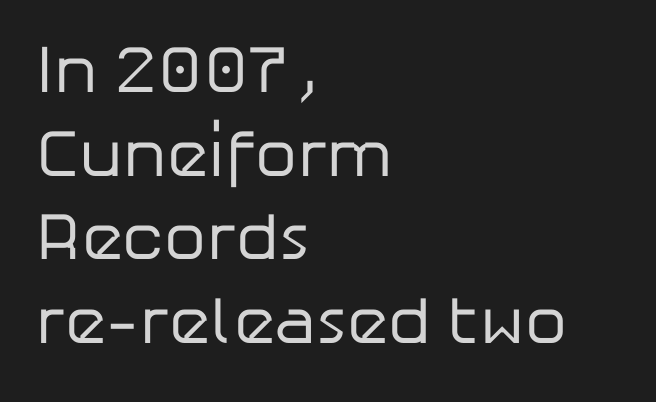
Q: Is the text bold? A: No.
Q: Is the text italic (slanted)? A: No, it is upright.
Q: Is the typeface a serif or a sans-serif typeface? A: Sans-serif.
Q: Is the text underlined? A: No.
Q: How is the paragraph aligned? A: Left-aligned.
Q: Is the spacing between letters normal or unusually wide? A: Normal.
Q: Is the spacing between lines tight, normal or loose? A: Normal.
Q: Width (condensed, normal, or wide)? A: Normal.
Q: Stroke contrast? A: Low.
Q: x-height? A: Medium.
Q: Monospaced? A: No.
